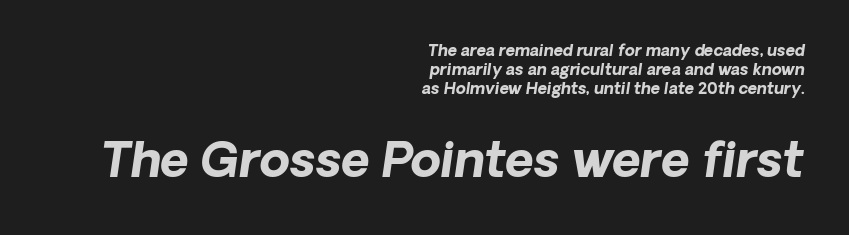
Spacing between characters is what you'd get straight out of the box. The letters advance in unequal steps, a hallmark of proportional type. The passage shown begins with its smaller block and ends with its larger one. Regarding serifs, this sample does without them. I'd describe the lettering as bold — thick and assertive.
